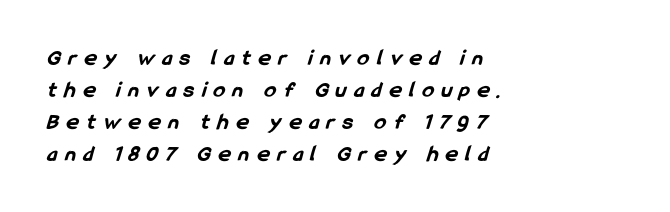
The image shows 23 px bold type; set left-aligned, normal line spacing (1.39x), unusually wide letter spacing (+0.35 em), not underlined.
